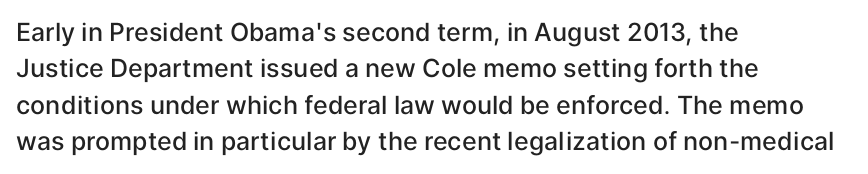
A somewhat darkened texture: the type is semibold rather than bold. If you drew a ruler down the left edge, every line would touch it. The zone under the glyphs is completely vacant. Ascenders rise straight up at ninety degrees. Caption: standard tracking, unaltered. Each new line begins a customary step beneath the previous one.
